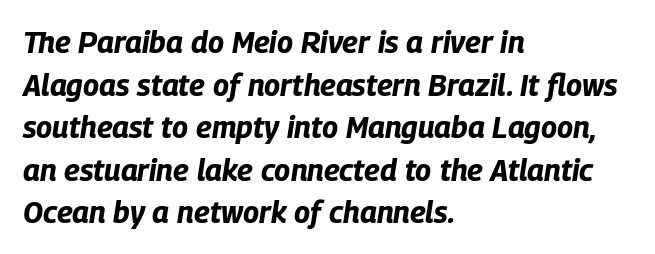
{"italic": "yes", "lean": "right", "slant_degrees": 9, "bold": "yes", "weight": "bold", "width": "condensed", "stroke_contrast": "low", "x_height": "large", "monospaced": "no", "underline": "no", "align": "left", "line_spacing": "normal", "line_spacing_ratio": 1.42, "letter_spacing": "normal", "letter_spacing_em": 0.0, "glyph_px": 30}
